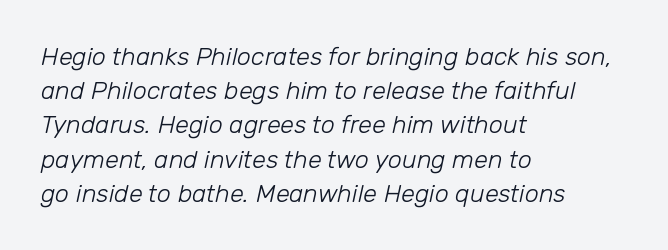
Q: Is the text bold? A: No.
Q: Is the text italic (slanted)? A: Yes, it leans right by about 12 degrees.
Q: Is the text underlined? A: No.
Q: How is the paragraph aligned? A: Left-aligned.
Q: Is the spacing between letters normal or unusually wide? A: Normal.
Q: Is the spacing between lines tight, normal or loose? A: Normal.
